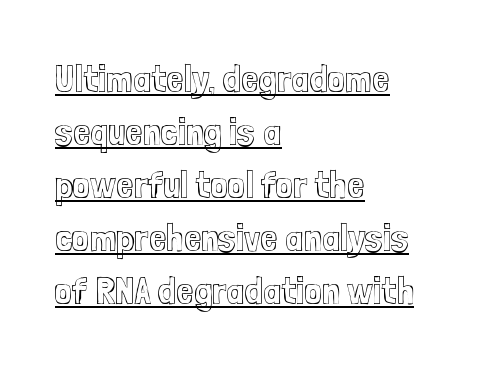
The image shows 39 px condensed type, upright; set left-aligned, normal line spacing (1.36x), normal letter spacing, underlined; a medium x-height.
